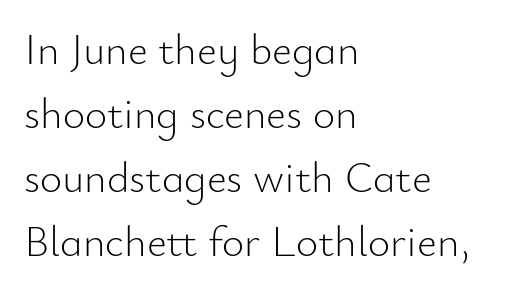
{"serif": "no", "italic": "no", "bold": "no", "weight": "light", "width": "normal", "stroke_contrast": "low", "x_height": "small", "monospaced": "no", "underline": "no", "align": "left", "line_spacing": "normal", "line_spacing_ratio": 1.49, "letter_spacing": "normal", "letter_spacing_em": 0.0, "glyph_px": 43}
